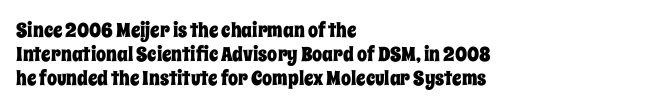
If you drew a line through each stem, it would be perfectly vertical. The line texture is even and compact thanks to regular tracking. Which margin do the lines hug? The left one — the right edge is uneven. Letters rest on an invisible, unmarked baseline.
